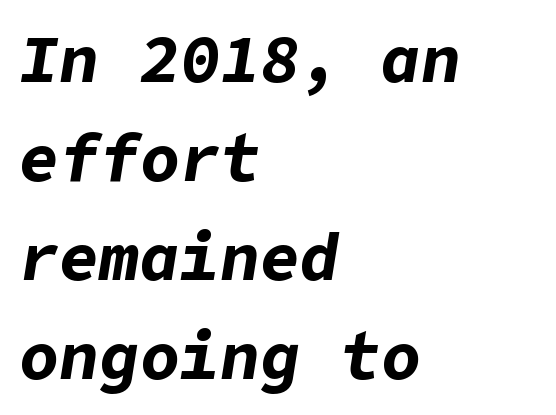
When letters slant like this, we call the style italic. Leftover space on each line is placed entirely after the last word. How heavy is the stroke? Heavy — this is a bold. The area under the type is left untouched. A typesetter would call this leading conventional body-copy spacing.
